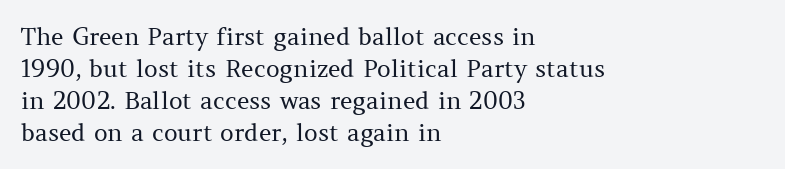
A bare baseline throughout the passage. Does the lettering tilt? It doesn't — this is upright. Leftover space on each line is placed entirely after the last word. Regarding leading, the lines here are spaced in the standard way. Inter-character spacing is left at the font's built-in metrics. Compared with a typical body face, this is equally light or lighter still.
